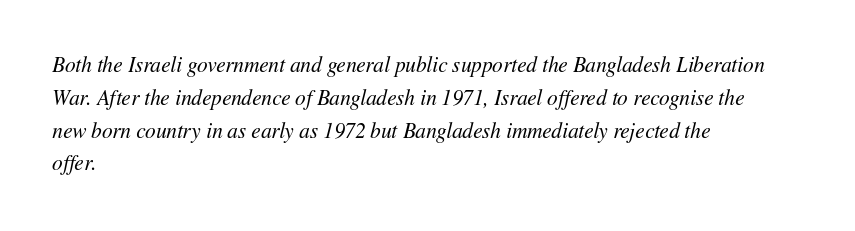
The image shows 21 px text type, italic (leaning right); set left-aligned, normal line spacing (1.56x), normal letter spacing, not underlined.
